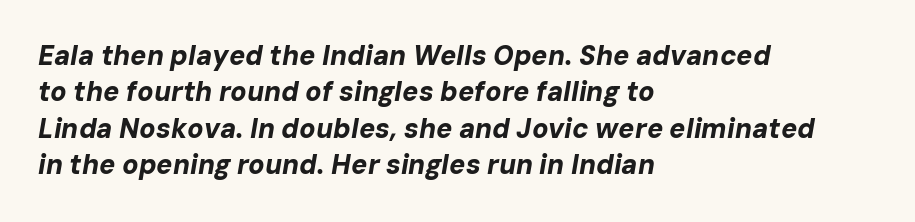
A bare baseline throughout the passage. An italicized treatment has been applied to the whole sample. The compositor pushed each line to the left boundary. Vertically, the passage feels balanced, rows spaced as you'd expect. Does extra space separate the letters? No, they use regular spacing. Heavy, bold letterforms.
